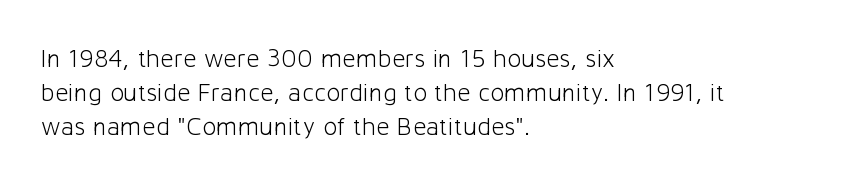
Descenders are the only things crossing below the line. Vertical strokes here are truly vertical. Compared with typical paragraphs, the rows here are spaced about the same. The setting favours the left margin, as ordinary paragraphs usually do.
